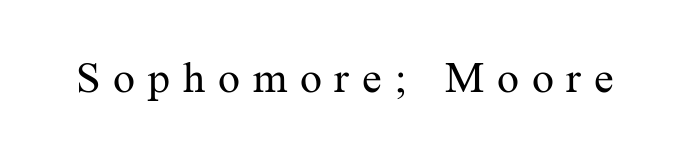
Tracking here is generous; glyphs stand well apart from one another. The font family rendered here belongs to the serif group. Anything drawn beneath the words? Only blank space. Varying glyph widths throughout — classic text-font behaviour. A quiet, ordinary-to-light weight characterises the typeface. The lettering holds an erect, upright posture throughout.
